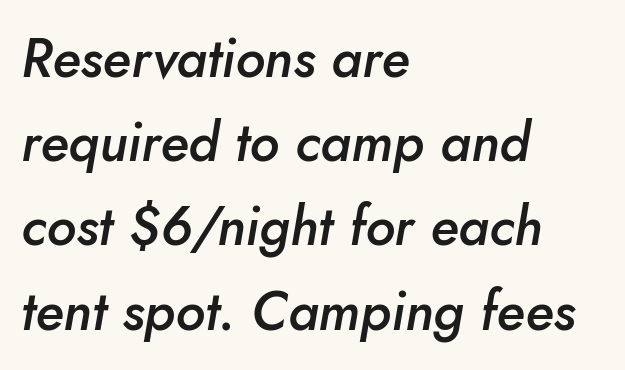
The image shows 54 px semibold type, italic (leaning right); set left-aligned, normal line spacing (1.56x), normal letter spacing, not underlined; low stroke contrast and a small x-height.
